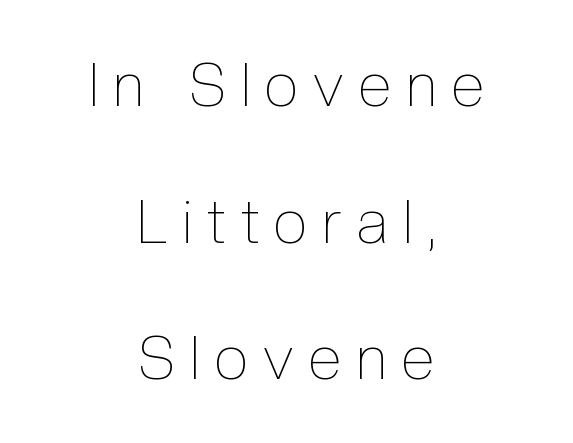
Q: Is the text bold? A: No.
Q: Is the text italic (slanted)? A: No, it is upright.
Q: Is the text underlined? A: No.
Q: How is the paragraph aligned? A: Centered.
Q: Is the spacing between letters normal or unusually wide? A: Unusually wide.
Q: Is the spacing between lines tight, normal or loose? A: Loose.
Q: Width (condensed, normal, or wide)? A: Condensed.
Q: x-height? A: Medium.
Q: Monospaced? A: No.
